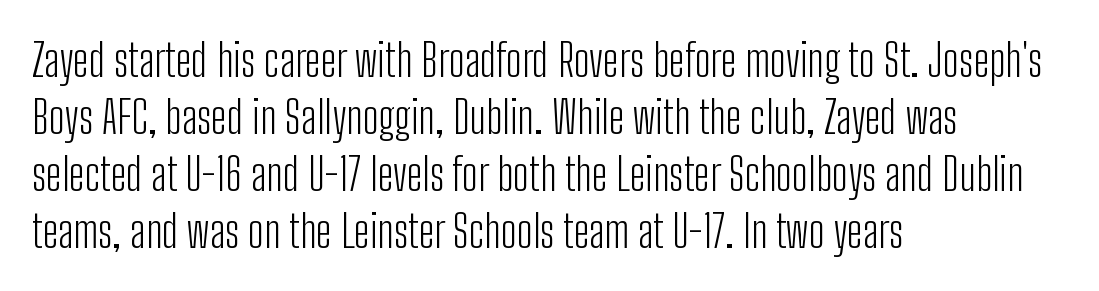
The image shows 45 px light, condensed sans-serif type, upright; set left-aligned, normal line spacing (1.27x), normal letter spacing, not underlined; low stroke contrast and a medium x-height.
